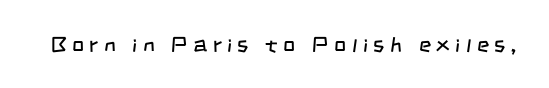
Q: Is the text bold? A: No.
Q: Is the text underlined? A: No.
Q: Is the spacing between letters normal or unusually wide? A: Unusually wide.
